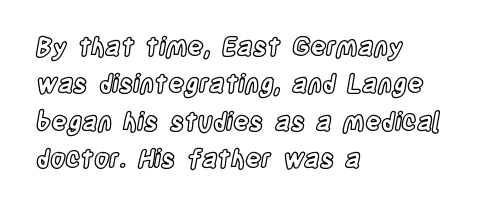
{"underline": "no", "align": "left", "line_spacing": "normal", "line_spacing_ratio": 1.5, "letter_spacing": "normal", "letter_spacing_em": 0.0, "glyph_px": 25}
